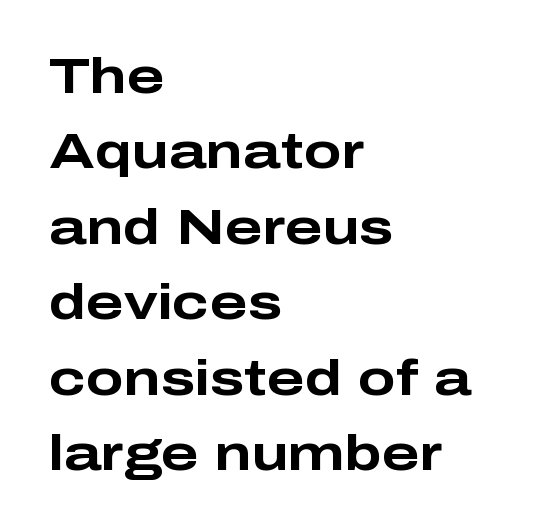
Compared with typical paragraphs, the rows here are spaced about the same. Thick stems and heavy bowls — unmistakably bold. To sum up the face: it is a sans, with no serifs. This rendering leaves character spacing at its baseline value.
